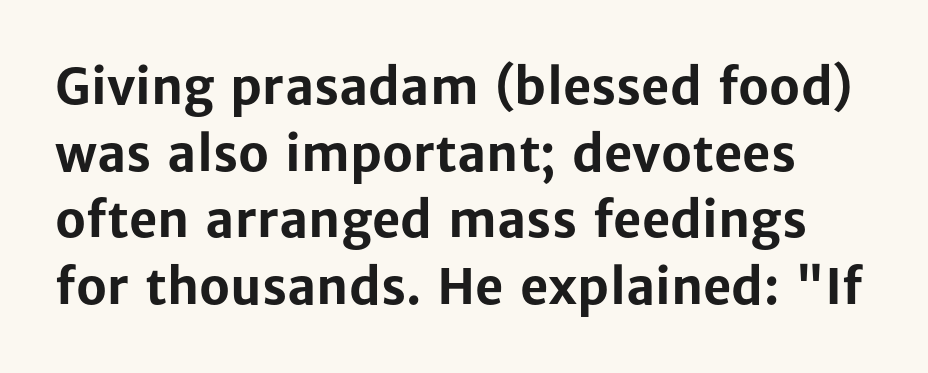
{"serif": "no", "italic": "no", "bold": "yes", "weight": "bold", "width": "normal", "stroke_contrast": "low", "x_height": "medium", "monospaced": "no", "underline": "no", "line_spacing": "normal", "line_spacing_ratio": 1.36, "letter_spacing": "normal", "letter_spacing_em": 0.0, "glyph_px": 49}
